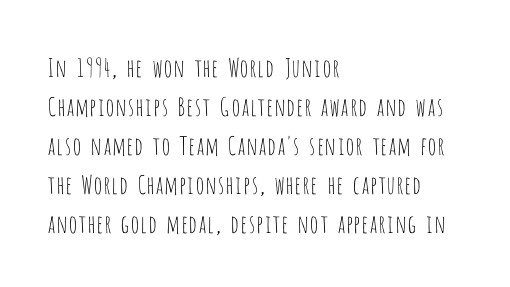
The image shows 25 px text type, upright; set left-aligned, normal line spacing (1.56x), normal letter spacing, not underlined.
